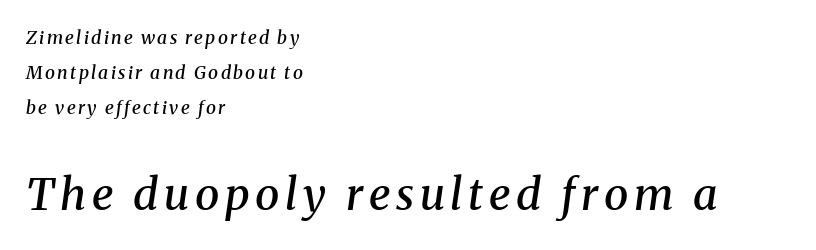
Q: Is the text bold? A: Semi-bold.
Q: Is the text italic (slanted)? A: Yes, it leans right by about 8 degrees.
Q: Is the typeface a serif or a sans-serif typeface? A: Serif.
Q: Is the text underlined? A: No.
Q: How is the paragraph aligned? A: Left-aligned.
Q: Is the spacing between lines tight, normal or loose? A: Loose.
Q: Which block of text is set in a larger size, the first (top) or the second (bottom)? A: The second (bottom) one.
Q: Width (condensed, normal, or wide)? A: Normal.
Q: Stroke contrast? A: Medium.
Q: x-height? A: Medium.
Q: Monospaced? A: No.
